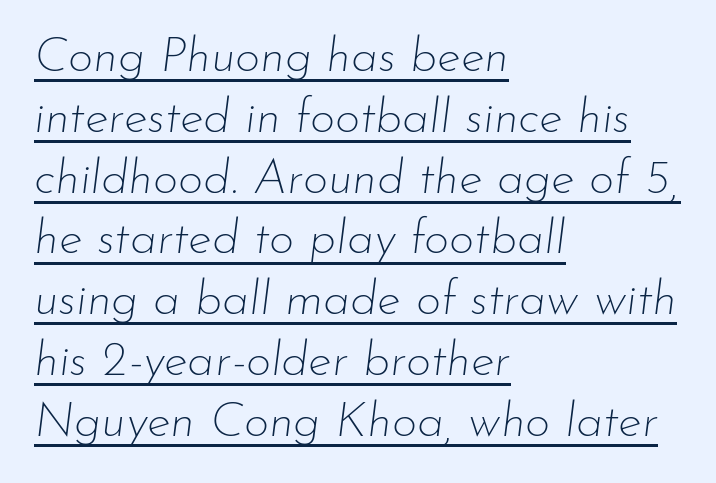
{"italic": "yes", "lean": "right", "slant_degrees": 7, "bold": "no", "weight": "thin", "width": "normal", "stroke_contrast": "low", "x_height": "small", "monospaced": "no", "underline": "yes", "align": "left", "line_spacing_ratio": 1.24, "letter_spacing": "normal", "letter_spacing_em": 0.0, "glyph_px": 49}
